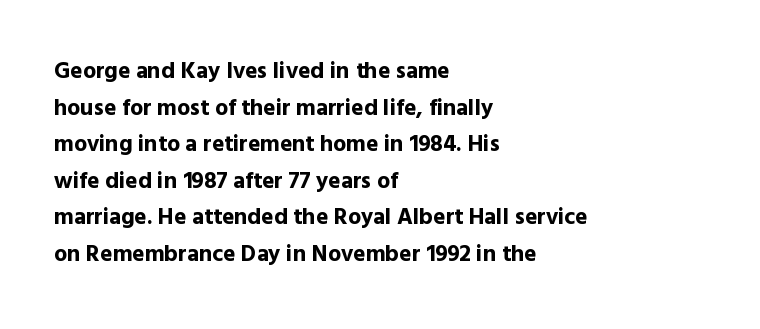
{"italic": "no", "bold": "yes", "underline": "no", "align": "left", "line_spacing": "normal", "line_spacing_ratio": 1.59, "letter_spacing": "normal", "letter_spacing_em": 0.0, "glyph_px": 23}
